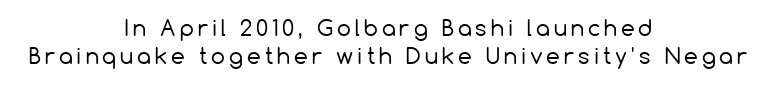
Q: Is the text bold? A: No.
Q: Is the text italic (slanted)? A: No, it is upright.
Q: Is the text underlined? A: No.
Q: How is the paragraph aligned? A: Centered.
Q: Is the spacing between lines tight, normal or loose? A: Normal.
